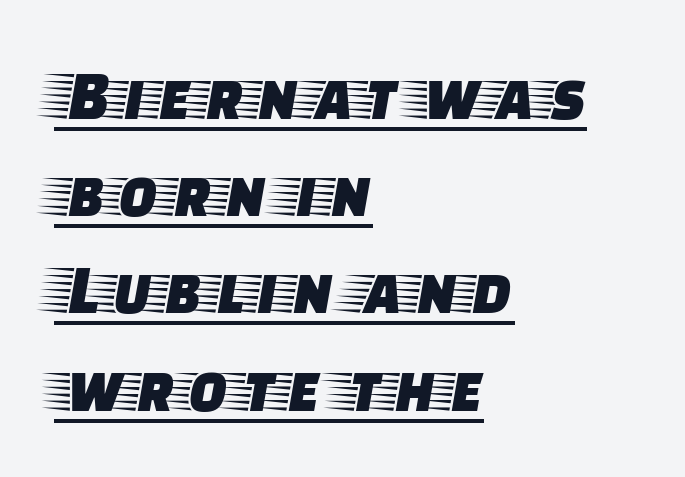
Q: Is the text italic (slanted)? A: Yes.
Q: Is the typeface a serif or a sans-serif typeface? A: Serif.
Q: Is the text underlined? A: Yes.
Q: How is the paragraph aligned? A: Left-aligned.
Q: Is the spacing between letters normal or unusually wide? A: Normal.
Q: Is the spacing between lines tight, normal or loose? A: Normal.
Q: Width (condensed, normal, or wide)? A: Wide.
Q: Stroke contrast? A: Low.
Q: x-height? A: Large.
Q: Monospaced? A: No.
